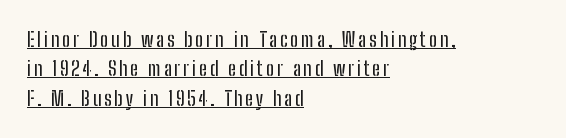
Whoever set this chose a conventional vertical rhythm. Italic: no, the glyphs are upright roman. Has an underline been added? It has. If you drew a ruler down the left edge, every line would touch it.
